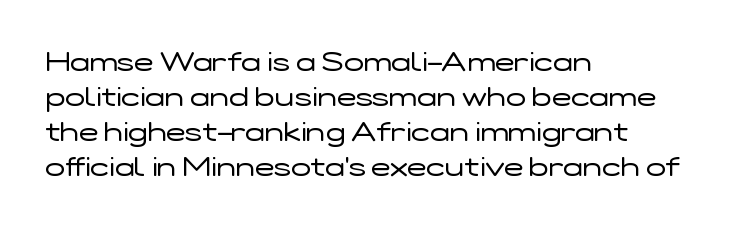
The image shows 26 px text type, upright; set left-aligned, normal line spacing (1.34x), normal letter spacing, not underlined.
